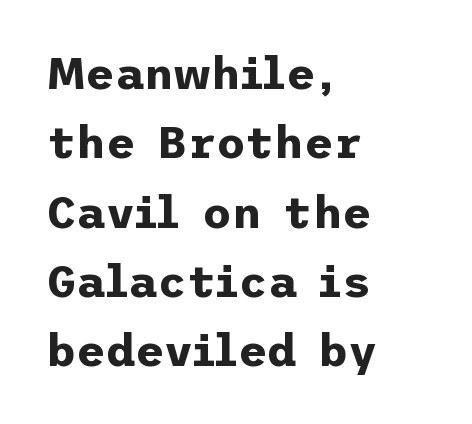
{"serif": "no", "italic": "no", "bold": "yes", "weight": "bold", "width": "normal", "stroke_contrast": "low", "x_height": "medium", "underline": "no", "align": "left", "line_spacing": "normal", "line_spacing_ratio": 1.54, "letter_spacing": "normal", "letter_spacing_em": 0.0, "glyph_px": 45}
